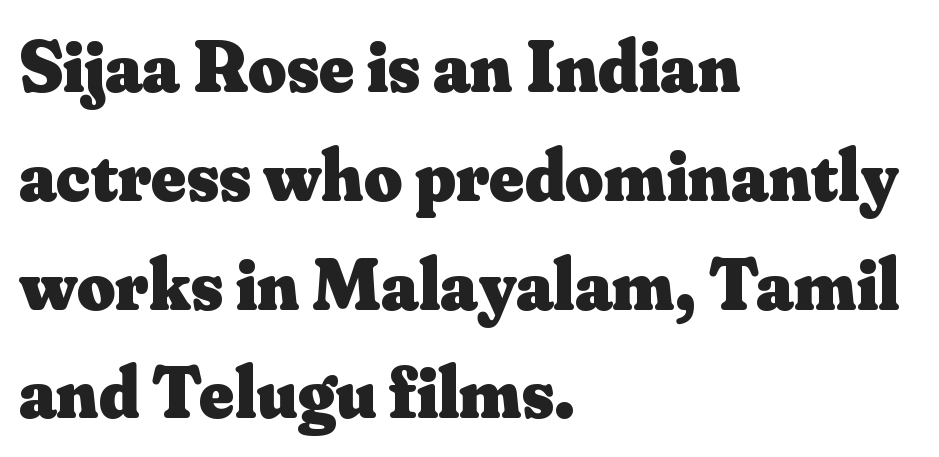
Q: Is the text bold? A: Yes.
Q: Is the text italic (slanted)? A: No, it is upright.
Q: Is the typeface a serif or a sans-serif typeface? A: Serif.
Q: Is the text underlined? A: No.
Q: How is the paragraph aligned? A: Left-aligned.
Q: Is the spacing between letters normal or unusually wide? A: Normal.
Q: Is the spacing between lines tight, normal or loose? A: Normal.
Q: Width (condensed, normal, or wide)? A: Normal.
Q: Stroke contrast? A: Medium.
Q: x-height? A: Small.
Q: Monospaced? A: No.
